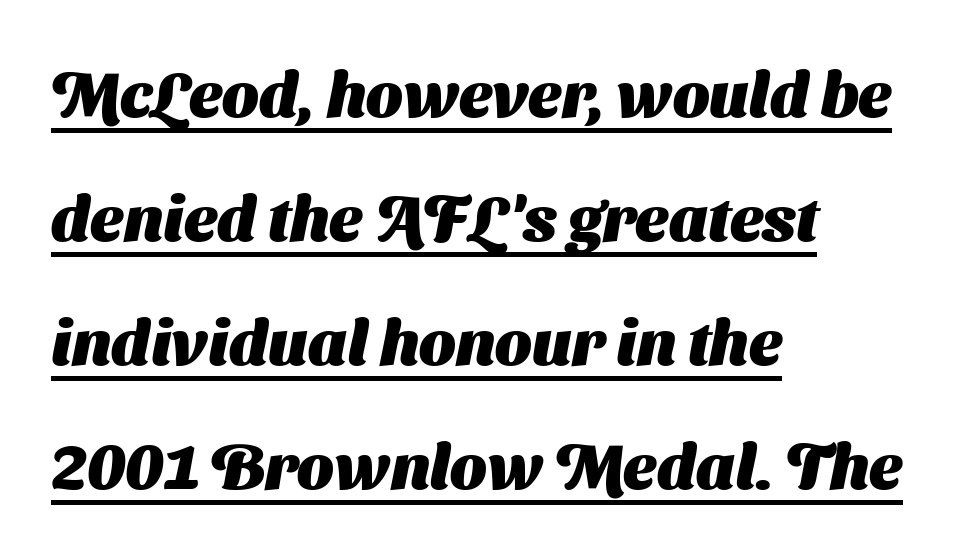
Think of a printed novel: that variable character pitch is what you see here. A student would call this left alignment; a typographer would say flush left, rag right. Glyph-to-glyph distance matches everyday printed text. One glance says open: line gaps are wider than usual.
